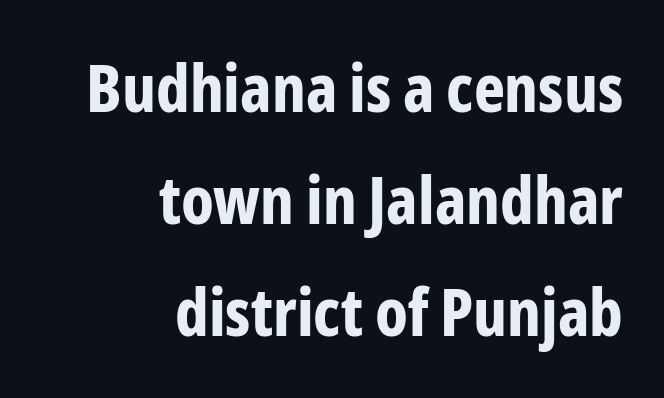
{"serif": "no", "italic": "no", "bold": "yes", "weight": "bold", "width": "condensed", "stroke_contrast": "low", "x_height": "medium", "monospaced": "no", "underline": "no", "align": "right", "line_spacing": "normal", "line_spacing_ratio": 1.7, "letter_spacing": "normal", "letter_spacing_em": 0.0, "glyph_px": 66}
